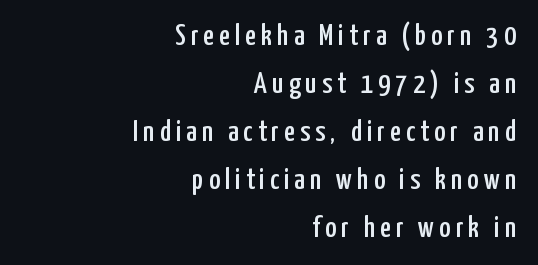
The image shows 30 px condensed sans-serif type, upright; set right-aligned, normal line spacing (1.6x), not underlined; low stroke contrast and a medium x-height.
